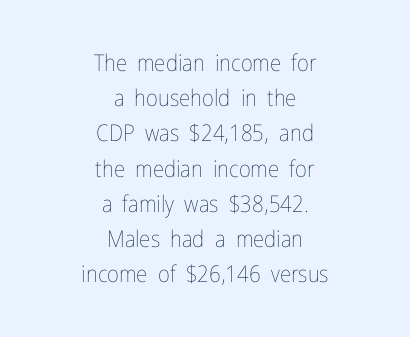
This sample uses plain, unmodified letter spacing. Only glyphs here, with clear space below each row. The line-height multiplier appears to be the usual default. The characters are drawn with everyday or finer stroke widths. Nope, not italic — everything's standing straight.
